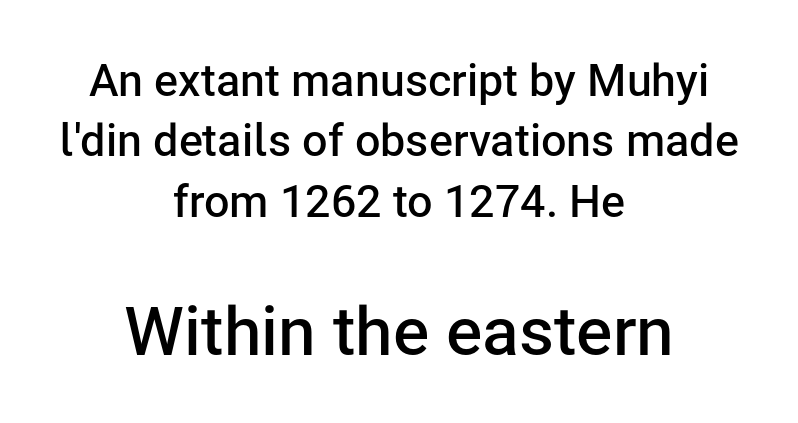
Q: Is the text bold? A: Semi-bold.
Q: Is the text italic (slanted)? A: No, it is upright.
Q: Is the typeface a serif or a sans-serif typeface? A: Sans-serif.
Q: Is the text underlined? A: No.
Q: How is the paragraph aligned? A: Centered.
Q: Is the spacing between letters normal or unusually wide? A: Normal.
Q: Is the spacing between lines tight, normal or loose? A: Normal.
Q: Which block of text is set in a larger size, the first (top) or the second (bottom)? A: The second (bottom) one.
Q: Width (condensed, normal, or wide)? A: Normal.
Q: Stroke contrast? A: Low.
Q: x-height? A: Medium.
Q: Monospaced? A: No.
